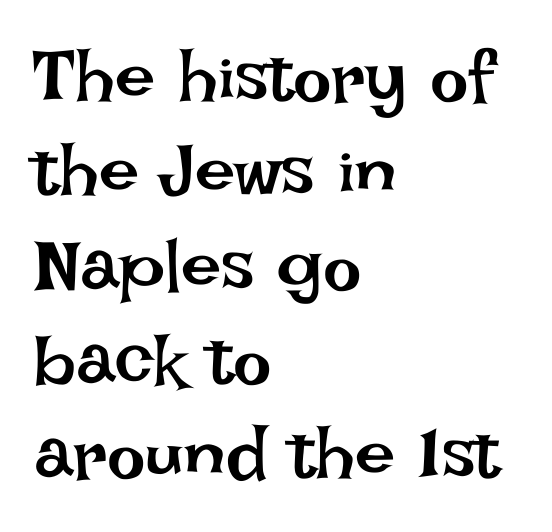
This sample uses plain, unmodified letter spacing. In terms of posture, this sample is upright. Vertical spacing — default. This rendering features lettering with no underline. Visually the block forms a straight wall on the left and a jagged coastline on the right.
